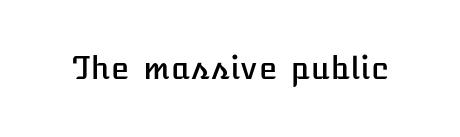
{"italic": "no", "width": "normal", "stroke_contrast": "low", "x_height": "medium", "underline": "no", "letter_spacing": "normal", "letter_spacing_em": 0.0, "glyph_px": 30}
